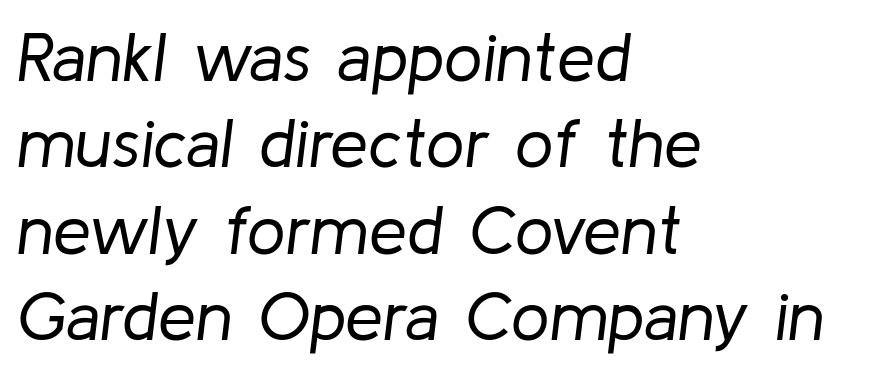
The image shows 68 px regular-weight type, italic (leaning right); set left-aligned, normal line spacing (1.27x), normal letter spacing, not underlined; low stroke contrast and a medium x-height.
